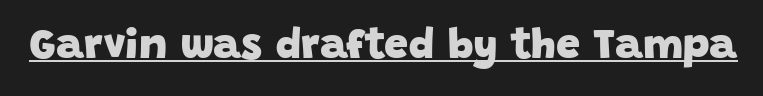
{"serif": "no", "bold": "yes", "weight": "heavy", "width": "normal", "stroke_contrast": "low", "x_height": "large", "monospaced": "no", "underline": "yes", "letter_spacing": "normal", "letter_spacing_em": 0.0, "glyph_px": 43}
